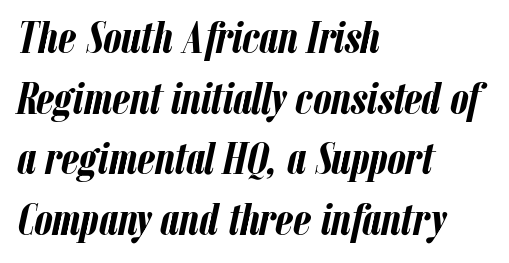
{"italic": "yes", "lean": "right", "slant_degrees": 12, "bold": "yes", "weight": "semibold", "width": "condensed", "stroke_contrast": "low", "x_height": "medium", "monospaced": "no", "underline": "no", "align": "left", "line_spacing": "normal", "line_spacing_ratio": 1.32, "letter_spacing": "normal", "letter_spacing_em": 0.0, "glyph_px": 46}
